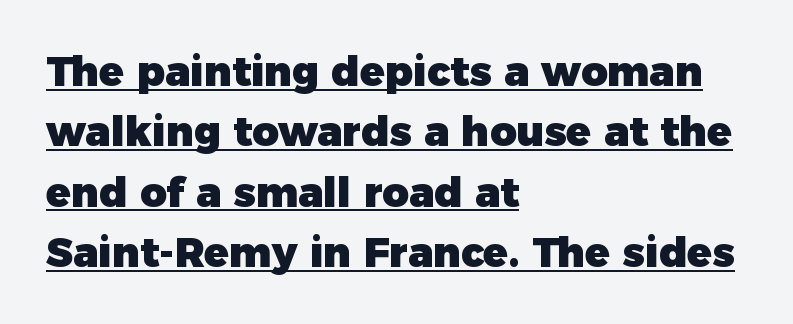
These lines carry a lot of weight — the face is fully bold. The ragged edge is on the right, which tells us the setting is flush left. The characters display no serif detailing; their extremities are plain. Do the characters align in a grid? No, the font is proportional. Italic? Not at all — the glyphs are vertical.
